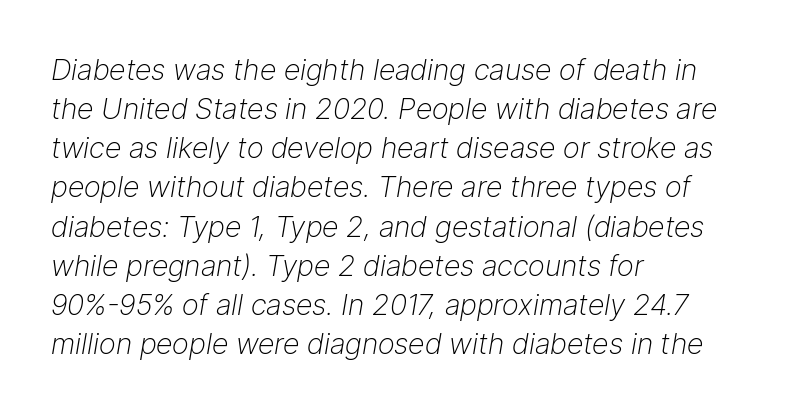
When letters slant like this, we call the style italic. A student would call this left alignment; a typographer would say flush left, rag right. Summary of vertical rhythm: regular, with standard interline spacing. You could not count columns in this text — the font is proportionally spaced.
